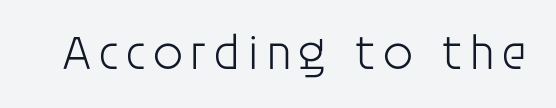
Descenders hang freely into open space. Think standard paragraph weight, or any step lighter than that. This is sans-serif lettering, the kind often seen on screens and signage. When letters stand straight like this, we call the style roman or upright. A typesetter would call this proportional, since set widths differ per character.
